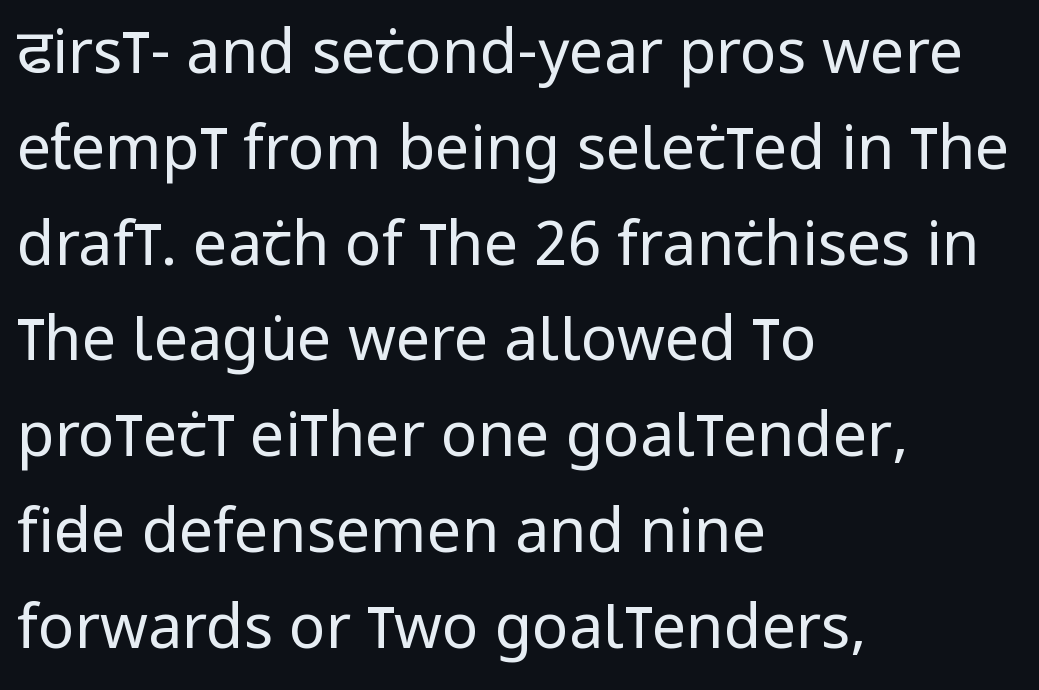
{"serif": "no", "italic": "no", "bold": "no", "weight": "regular", "width": "condensed", "stroke_contrast": "low", "x_height": "large", "monospaced": "no", "underline": "no", "align": "left", "line_spacing": "normal", "line_spacing_ratio": 1.57, "letter_spacing": "normal", "letter_spacing_em": 0.0, "glyph_px": 61}
